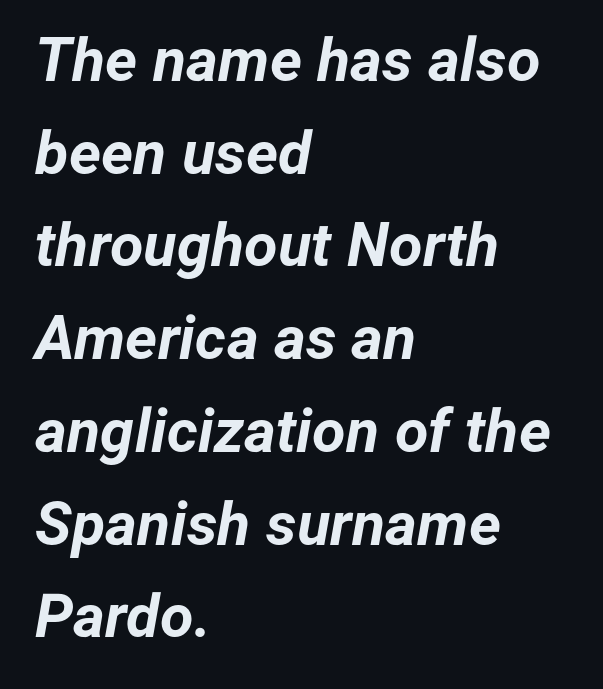
The image shows 61 px bold type, italic (leaning right); set left-aligned, normal line spacing (1.52x), normal letter spacing, not underlined; low stroke contrast and a medium x-height.
